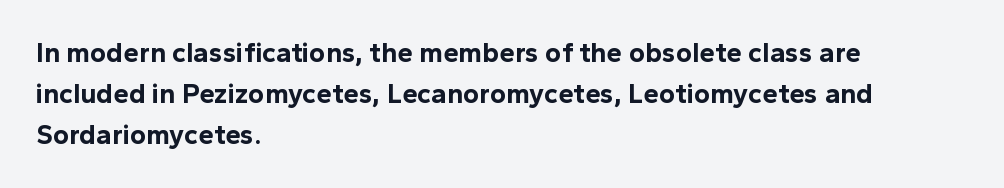
These lines are composed in type without serifs. Unmarked baselines from the first word to the last. A full-strength bold gives these letters their thick strokes. Here the designer chose a conventional face with non-uniform glyph widths. Rendered with straight, roman letterforms.
